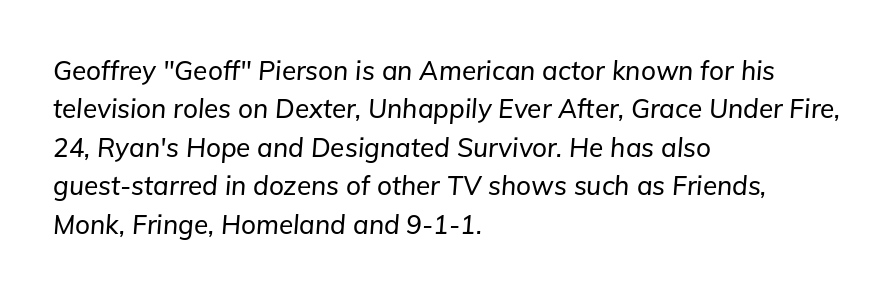
The image shows 26 px text type, italic (leaning right); set left-aligned, normal line spacing (1.48x), normal letter spacing, not underlined.
